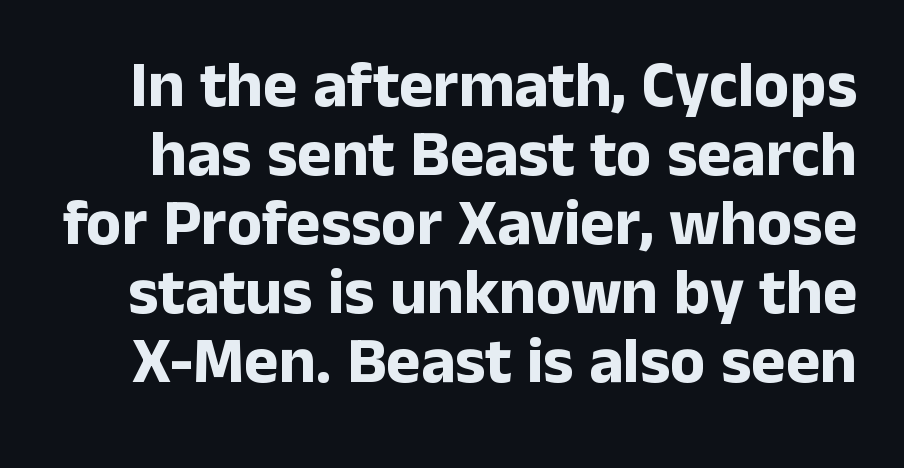
Q: Is the text bold? A: Yes.
Q: Is the text italic (slanted)? A: No, it is upright.
Q: Is the typeface a serif or a sans-serif typeface? A: Sans-serif.
Q: Is the text underlined? A: No.
Q: Is the spacing between letters normal or unusually wide? A: Normal.
Q: Is the spacing between lines tight, normal or loose? A: Tight.
Q: Width (condensed, normal, or wide)? A: Normal.
Q: Stroke contrast? A: Low.
Q: x-height? A: Medium.
Q: Monospaced? A: No.
